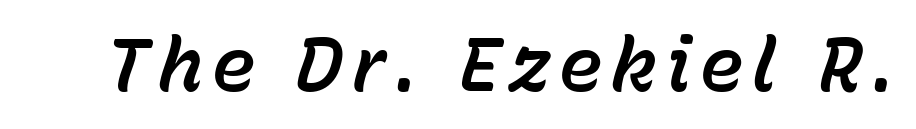
The foot of each line stays bare and open. These lines are rendered in a variable-pitch font. This sample uses an oblique cut, with every glyph tilted off the vertical.
